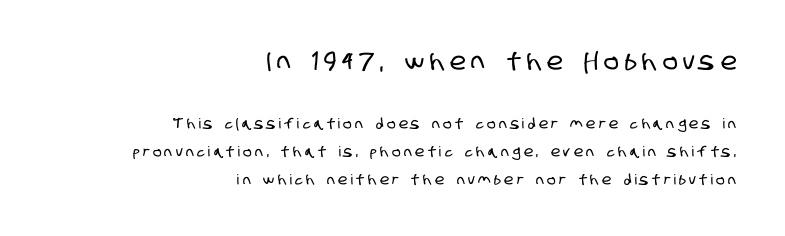
{"underline": "no", "align": "right", "line_spacing": "loose", "line_spacing_ratio": 1.99, "letter_spacing": "wide", "letter_spacing_em": 0.25, "larger_block": "first", "size_ratio": 1.71, "glyph_px": 24}
